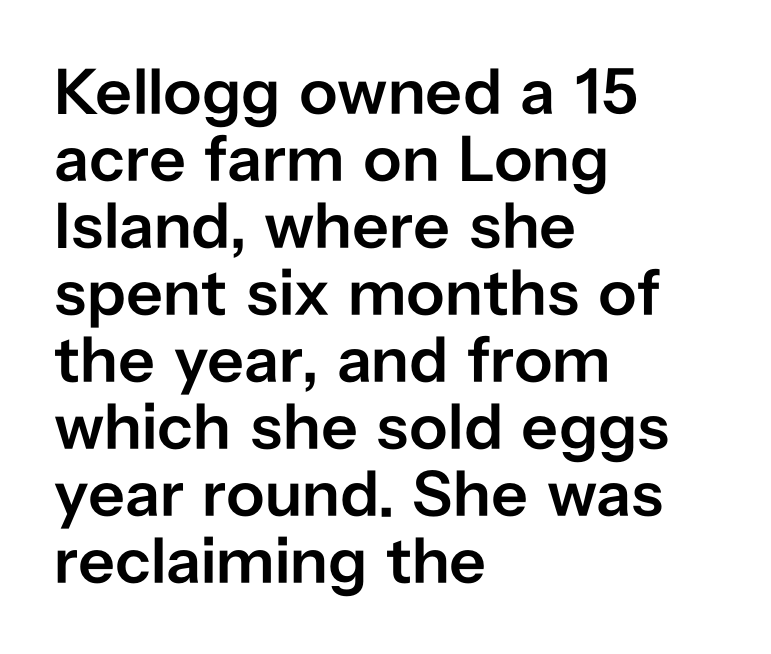
{"serif": "no", "italic": "no", "bold": "semi", "weight": "semibold", "width": "normal", "stroke_contrast": "low", "x_height": "medium", "monospaced": "no", "underline": "no", "align": "left", "line_spacing": "tight", "line_spacing_ratio": 1.03, "letter_spacing": "normal", "letter_spacing_em": 0.0, "glyph_px": 65}
